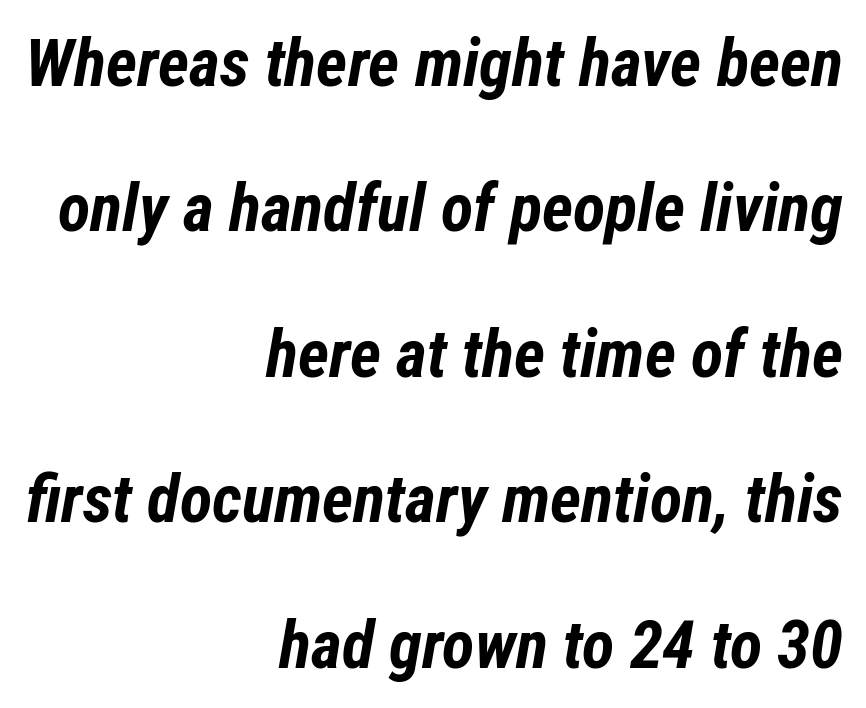
Rendered with sloped, italic letterforms. Unmarked baselines from the first word to the last. If you measured baseline to baseline, you'd find a long distance. Every row of glyphs terminates at an identical x-position on the right. Caption: bold face, heavy strokes.
